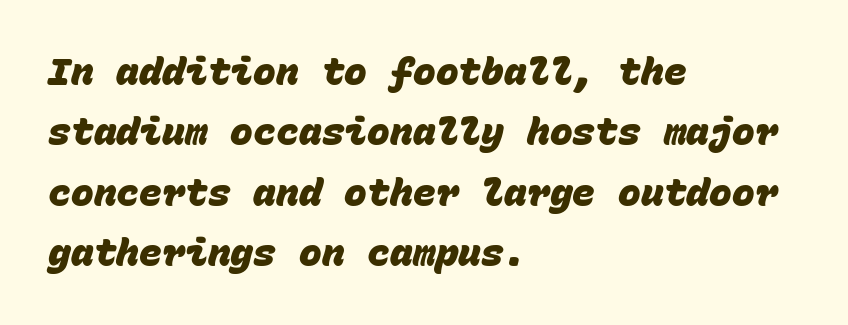
Which margin do the lines hug? The left one — the right edge is uneven. The letters are bold, with thick, heavy strokes. One glance says typical: line gaps are just what's usual. You can tell from the bare stems that sans-serif type was used. This sample has the even, mechanical cadence of fixed-width lettering. Just letters on the line, the space beneath them empty.
